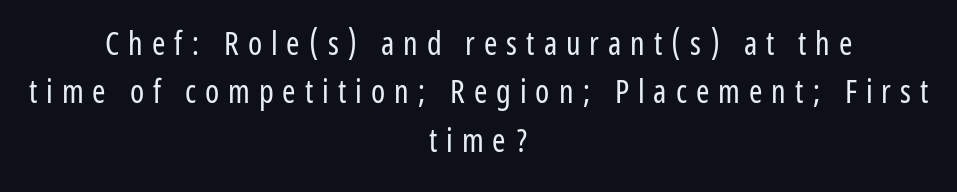
Q: Is the text bold? A: No.
Q: Is the text italic (slanted)? A: No, it is upright.
Q: Is the typeface a serif or a sans-serif typeface? A: Sans-serif.
Q: Is the text underlined? A: No.
Q: How is the paragraph aligned? A: Centered.
Q: Is the spacing between letters normal or unusually wide? A: Unusually wide.
Q: Is the spacing between lines tight, normal or loose? A: Normal.
Q: Width (condensed, normal, or wide)? A: Condensed.
Q: Stroke contrast? A: Low.
Q: x-height? A: Medium.
Q: Monospaced? A: No.
